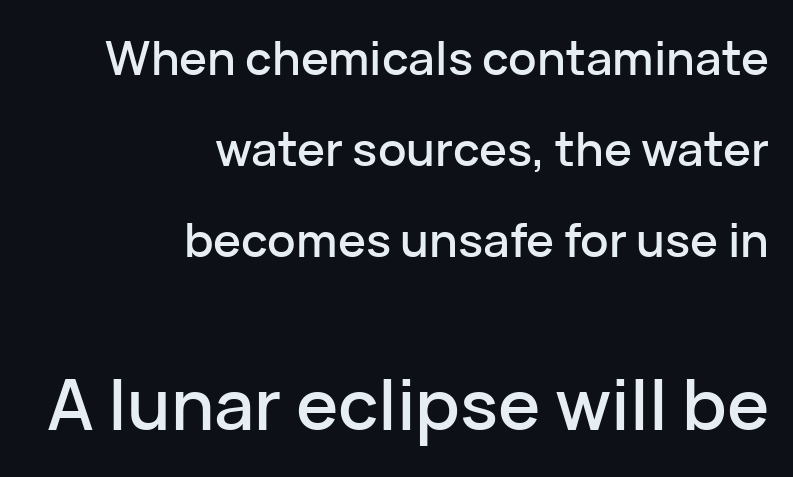
{"serif": "no", "italic": "no", "width": "normal", "stroke_contrast": "low", "x_height": "medium", "monospaced": "no", "underline": "no", "align": "right", "line_spacing": "loose", "line_spacing_ratio": 1.94, "letter_spacing": "normal", "letter_spacing_em": 0.0, "larger_block": "second", "size_ratio": 1.51, "glyph_px": 71}
